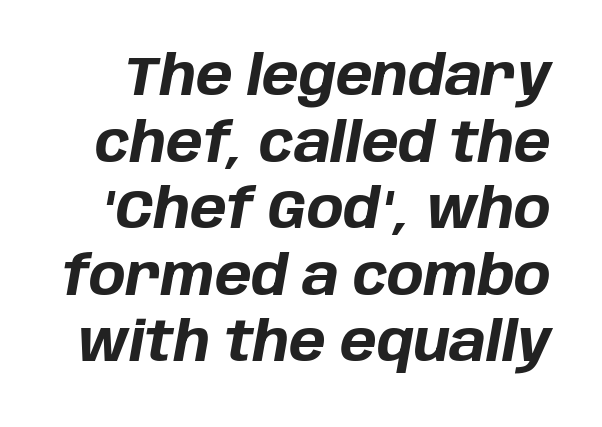
Q: Is the text bold? A: Yes.
Q: Is the text italic (slanted)? A: Yes, it leans right by about 10 degrees.
Q: Is the text underlined? A: No.
Q: Is the spacing between letters normal or unusually wide? A: Normal.
Q: Width (condensed, normal, or wide)? A: Normal.
Q: Stroke contrast? A: Low.
Q: x-height? A: Large.
Q: Monospaced? A: No.
